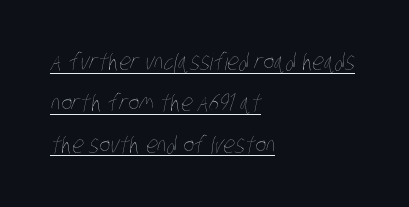
The image shows 23 px text type; set left-aligned, line spacing 1.8x, normal letter spacing, underlined.
